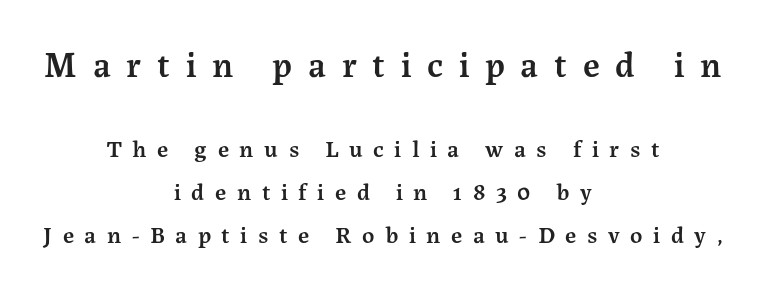
Both edges are ragged and mirror each other, which tells us the setting is centered. A clean baseline with only descenders dipping below it. There is plenty of visible air inserted between adjacent glyphs. Look at the glyph heights: the upper group is clearly the bigger setting. No italicization has been applied; the sample stays upright.
